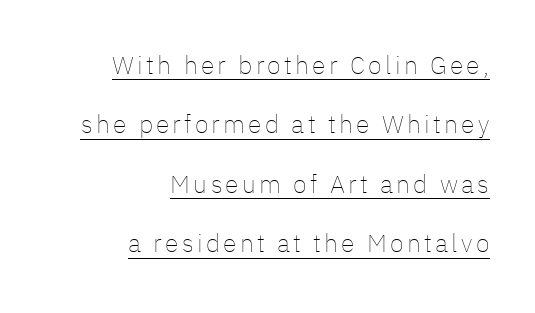
{"italic": "no", "bold": "no", "underline": "yes", "align": "right", "line_spacing": "loose", "line_spacing_ratio": 2.38, "glyph_px": 25}
